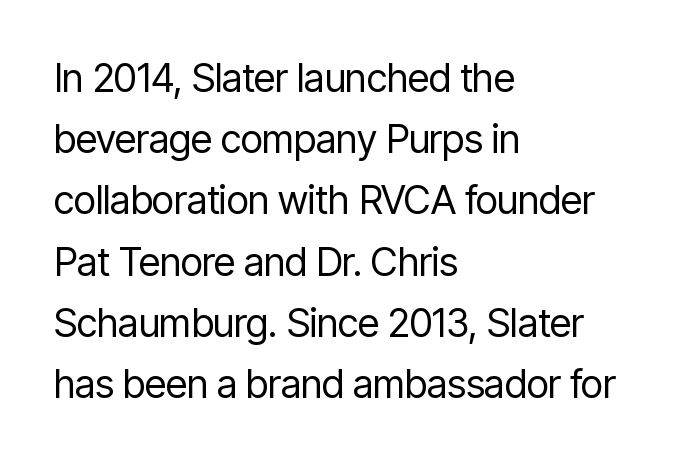
The image shows 39 px regular-weight, condensed sans-serif type, upright; set left-aligned, normal line spacing (1.57x), normal letter spacing, not underlined; low stroke contrast and a medium x-height.
